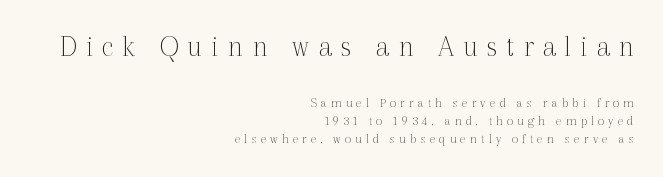
Between these two stacked blocks, the higher one wins on size. Spacing verdict: proportional, widths tailored to each character. Does the copy run flush right? Yes — the right margin is perfectly even. Serifs: yes, visible at the terminals of the letterforms.
